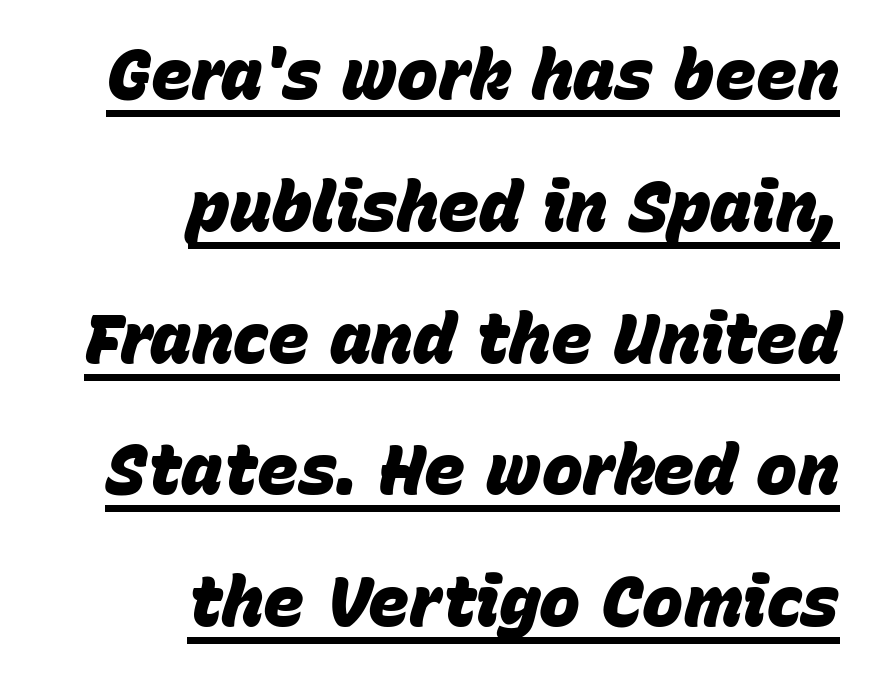
Q: Is the text bold? A: Yes.
Q: Is the text italic (slanted)? A: Yes, it leans right by about 15 degrees.
Q: Is the text underlined? A: Yes.
Q: How is the paragraph aligned? A: Right-aligned.
Q: Is the spacing between letters normal or unusually wide? A: Normal.
Q: Is the spacing between lines tight, normal or loose? A: Loose.
Q: Width (condensed, normal, or wide)? A: Normal.
Q: Stroke contrast? A: Low.
Q: x-height? A: Large.
Q: Monospaced? A: No.
